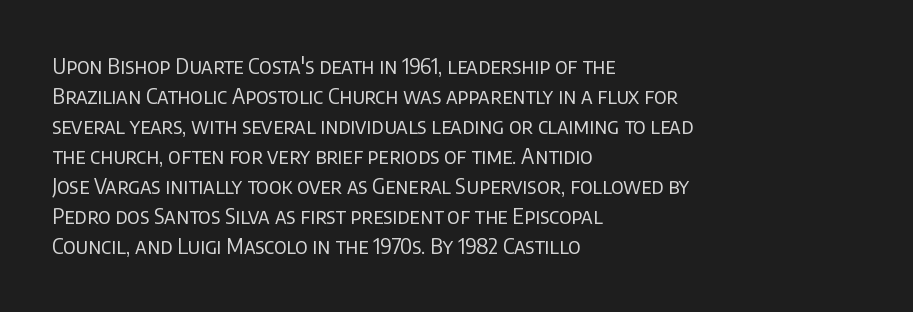
Q: Is the text bold? A: No.
Q: Is the text italic (slanted)? A: No, it is upright.
Q: Is the text underlined? A: No.
Q: How is the paragraph aligned? A: Left-aligned.
Q: Is the spacing between letters normal or unusually wide? A: Normal.
Q: Is the spacing between lines tight, normal or loose? A: Normal.
